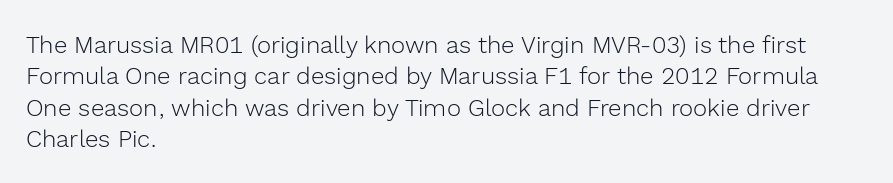
{"italic": "no", "bold": "no", "underline": "no", "align": "left", "line_spacing": "normal", "line_spacing_ratio": 1.31, "letter_spacing": "normal", "letter_spacing_em": 0.0, "glyph_px": 24}
